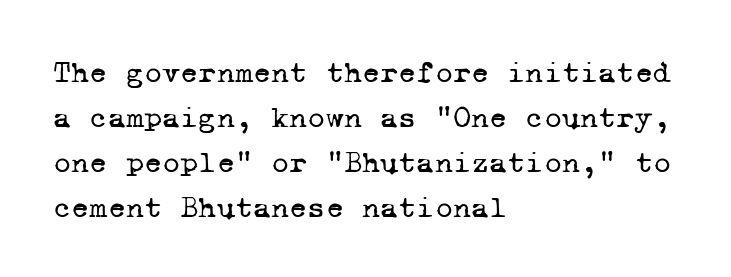
The image shows 31 px regular-weight serif type, monospaced; set left-aligned, normal line spacing (1.45x), normal letter spacing, not underlined; low stroke contrast and a medium x-height.
